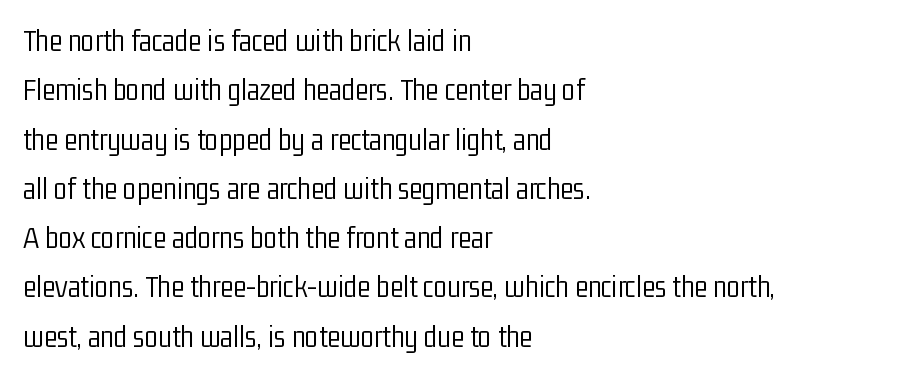
{"serif": "no", "italic": "no", "bold": "no", "weight": "light", "width": "condensed", "stroke_contrast": "low", "x_height": "medium", "monospaced": "no", "underline": "no", "align": "left", "line_spacing": "normal", "line_spacing_ratio": 1.59, "letter_spacing": "normal", "letter_spacing_em": 0.0, "glyph_px": 31}
